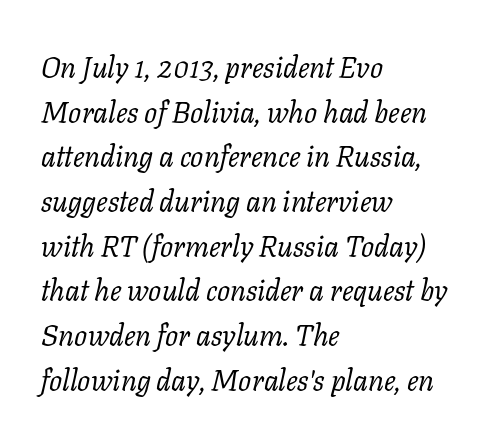
Standard letterfit; no display-style spreading of the glyphs. The baseline area is clear. Notice how descenders clear the ascenders below comfortably — that's standard leading. Unbolded letterforms with no extra heft.
